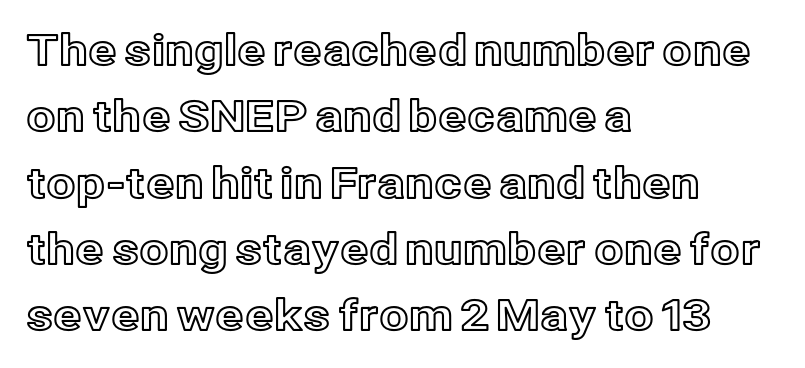
Q: Is the text italic (slanted)? A: No, it is upright.
Q: Is the text underlined? A: No.
Q: How is the paragraph aligned? A: Left-aligned.
Q: Is the spacing between letters normal or unusually wide? A: Normal.
Q: Is the spacing between lines tight, normal or loose? A: Normal.
Q: Width (condensed, normal, or wide)? A: Normal.
Q: x-height? A: Medium.
Q: Monospaced? A: No.
